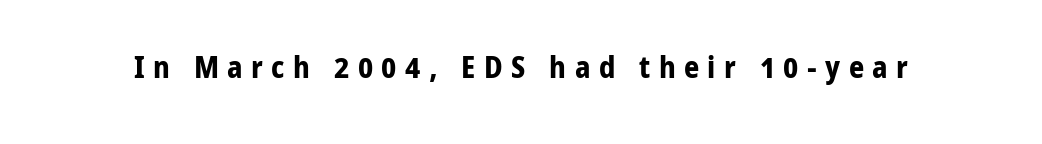
Substantial extra tracking has been applied to these lines. This is the regular roman posture of the typeface. These lines are rendered in a variable-pitch font. You'd pick this weight for a headline — it's a proper bold. Anything drawn beneath the words? Only blank space.
